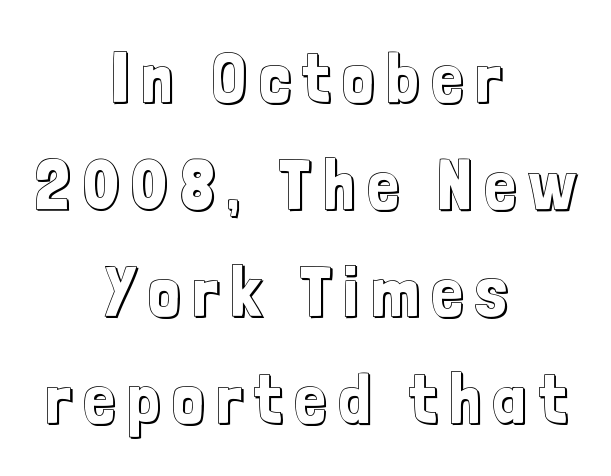
The image shows 70 px condensed type, upright; set centered, normal line spacing (1.53x), not underlined; a medium x-height.
